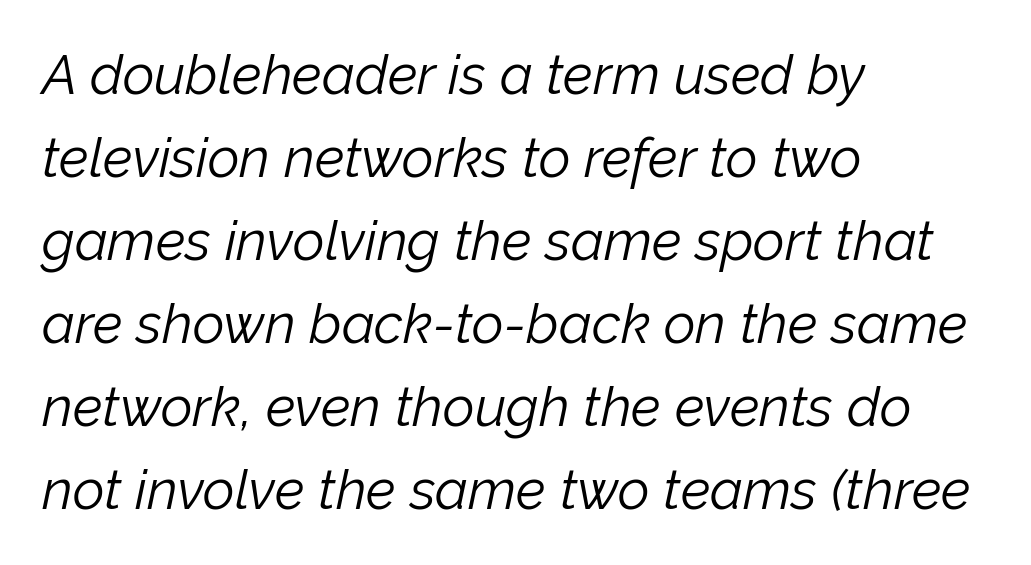
The image shows 55 px light type, italic (leaning right); set left-aligned, normal line spacing (1.51x), normal letter spacing, not underlined; low stroke contrast and a medium x-height.
